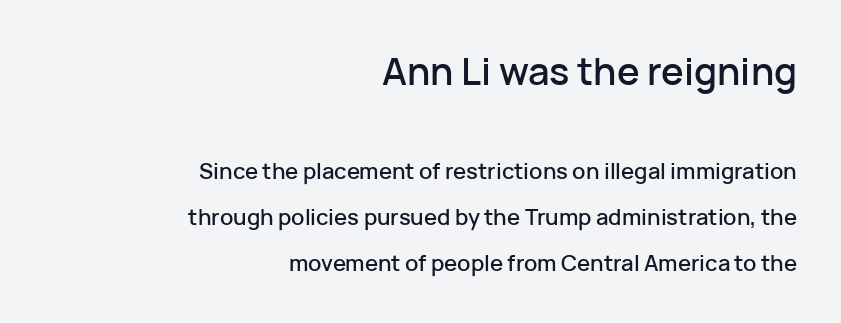
{"serif": "no", "italic": "no", "width": "normal", "stroke_contrast": "low", "x_height": "medium", "monospaced": "no", "underline": "no", "align": "right", "line_spacing": "loose", "line_spacing_ratio": 2.11, "letter_spacing": "normal", "letter_spacing_em": 0.0, "larger_block": "first", "size_ratio": 1.73, "glyph_px": 38}
